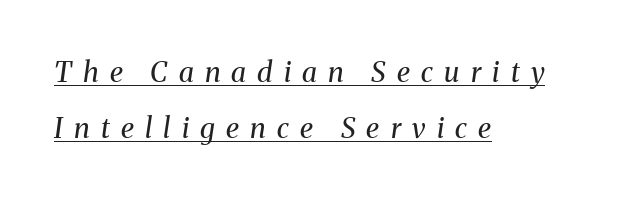
Q: Is the text bold? A: No.
Q: Is the text italic (slanted)? A: Yes, it leans right by about 8 degrees.
Q: Is the typeface a serif or a sans-serif typeface? A: Serif.
Q: Is the text underlined? A: Yes.
Q: How is the paragraph aligned? A: Left-aligned.
Q: Is the spacing between letters normal or unusually wide? A: Unusually wide.
Q: Is the spacing between lines tight, normal or loose? A: Loose.
Q: Width (condensed, normal, or wide)? A: Normal.
Q: Stroke contrast? A: Medium.
Q: x-height? A: Medium.
Q: Monospaced? A: No.
